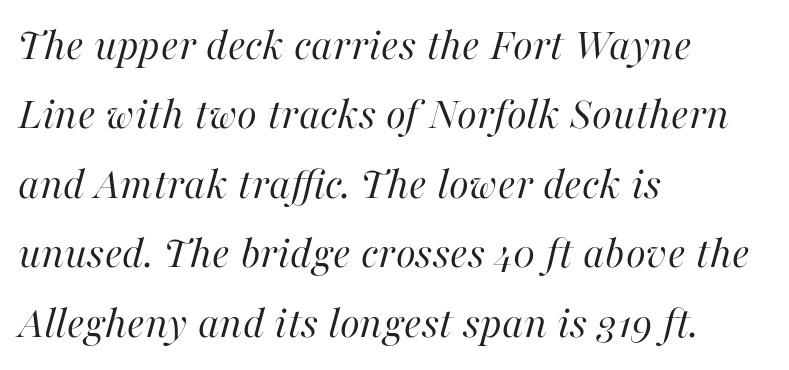
The image shows 46 px regular-weight type, italic (leaning right); set left-aligned, normal line spacing (1.51x), normal letter spacing, not underlined; high stroke contrast and a medium x-height.
